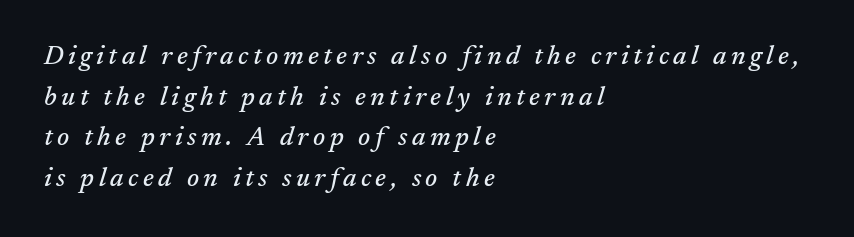
{"italic": "yes", "lean": "right", "slant_degrees": 17, "underline": "no", "align": "left", "line_spacing": "normal", "line_spacing_ratio": 1.56, "glyph_px": 26}
